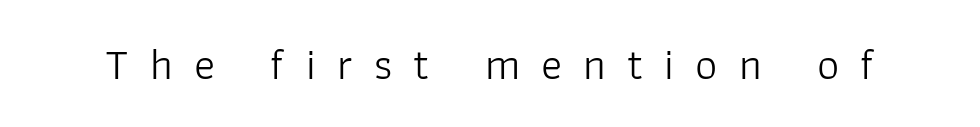
Is there any slant? The stems are plumb. Weight class: somewhere from thin through regular. Compared with typical body copy, the letter spacing here is much looser. Does the type have serifs? No, each stem ends abruptly.
